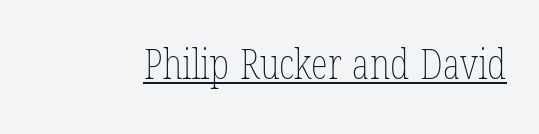
{"bold": "no", "weight": "thin", "width": "condensed", "stroke_contrast": "low", "x_height": "medium", "monospaced": "no", "underline": "yes", "letter_spacing": "normal", "letter_spacing_em": 0.0, "glyph_px": 43}
